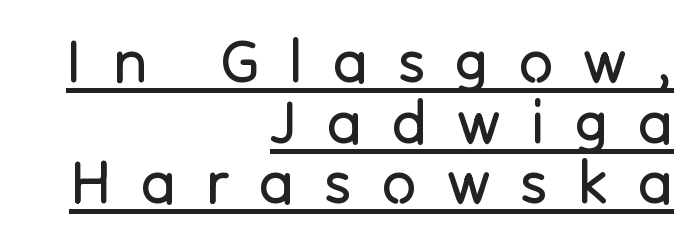
Q: Is the text bold? A: No.
Q: Is the text italic (slanted)? A: No, it is upright.
Q: Is the typeface a serif or a sans-serif typeface? A: Sans-serif.
Q: Is the text underlined? A: Yes.
Q: How is the paragraph aligned? A: Right-aligned.
Q: Is the spacing between letters normal or unusually wide? A: Unusually wide.
Q: Is the spacing between lines tight, normal or loose? A: Tight.
Q: Width (condensed, normal, or wide)? A: Normal.
Q: Stroke contrast? A: Low.
Q: x-height? A: Medium.
Q: Monospaced? A: No.
